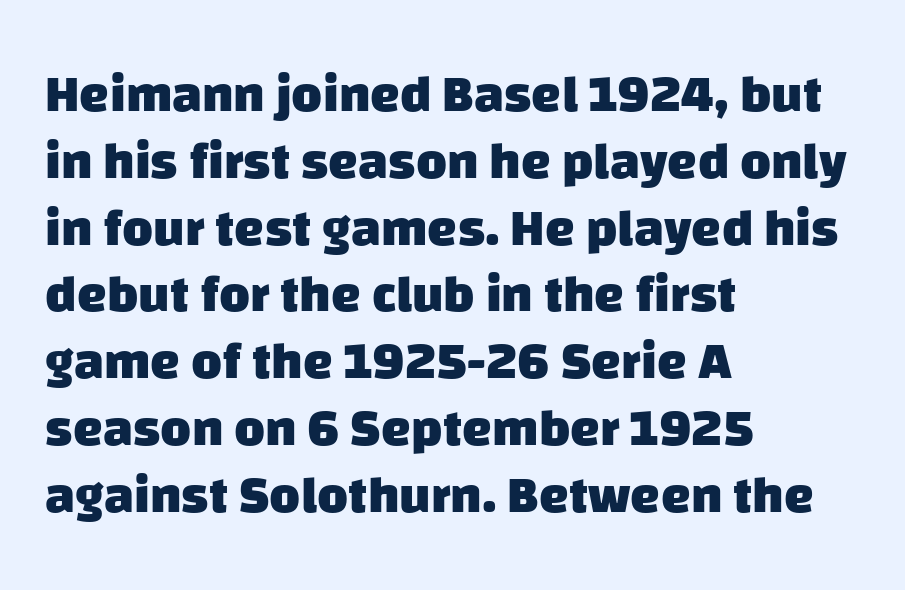
Q: Is the text bold? A: Yes.
Q: Is the typeface a serif or a sans-serif typeface? A: Sans-serif.
Q: Is the text underlined? A: No.
Q: How is the paragraph aligned? A: Left-aligned.
Q: Is the spacing between letters normal or unusually wide? A: Normal.
Q: Is the spacing between lines tight, normal or loose? A: Normal.
Q: Width (condensed, normal, or wide)? A: Normal.
Q: Stroke contrast? A: Low.
Q: x-height? A: Large.
Q: Monospaced? A: No.
